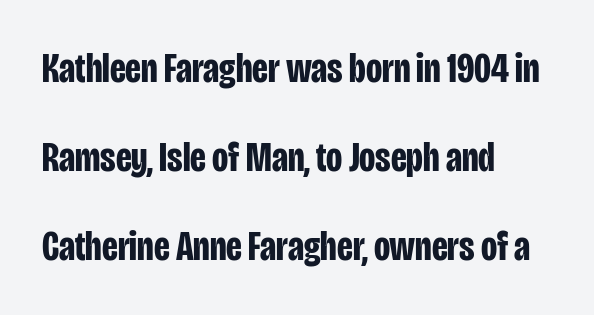
Q: Is the text bold? A: Yes.
Q: Is the text italic (slanted)? A: No, it is upright.
Q: Is the typeface a serif or a sans-serif typeface? A: Sans-serif.
Q: Is the text underlined? A: No.
Q: How is the paragraph aligned? A: Left-aligned.
Q: Is the spacing between letters normal or unusually wide? A: Normal.
Q: Is the spacing between lines tight, normal or loose? A: Loose.
Q: Width (condensed, normal, or wide)? A: Condensed.
Q: Stroke contrast? A: Low.
Q: x-height? A: Large.
Q: Monospaced? A: No.
